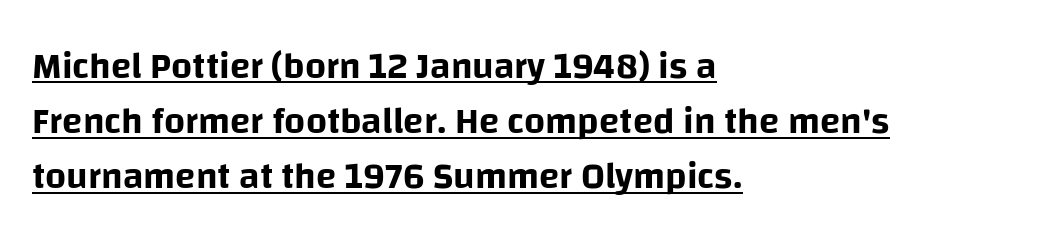
Q: Is the text italic (slanted)? A: No, it is upright.
Q: Is the typeface a serif or a sans-serif typeface? A: Sans-serif.
Q: Is the text underlined? A: Yes.
Q: How is the paragraph aligned? A: Left-aligned.
Q: Is the spacing between letters normal or unusually wide? A: Normal.
Q: Is the spacing between lines tight, normal or loose? A: Normal.
Q: Width (condensed, normal, or wide)? A: Normal.
Q: Stroke contrast? A: Low.
Q: x-height? A: Large.
Q: Monospaced? A: No.
